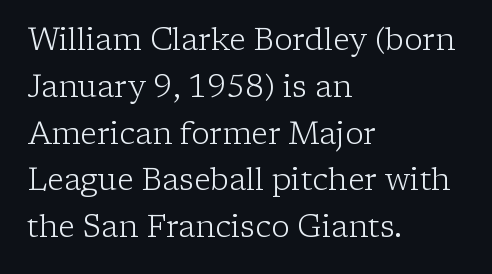
{"serif": "yes", "italic": "no", "bold": "no", "weight": "light", "width": "normal", "stroke_contrast": "low", "x_height": "medium", "monospaced": "no", "underline": "no", "align": "left", "line_spacing": "normal", "line_spacing_ratio": 1.51, "letter_spacing": "normal", "letter_spacing_em": 0.0, "glyph_px": 31}
